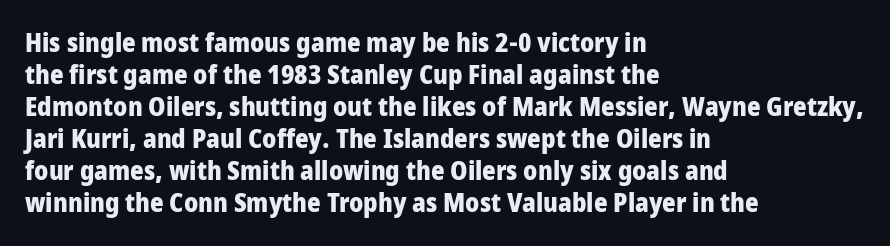
{"italic": "no", "bold": "yes", "underline": "no", "align": "left", "line_spacing_ratio": 1.23, "letter_spacing": "normal", "letter_spacing_em": 0.0, "glyph_px": 26}
